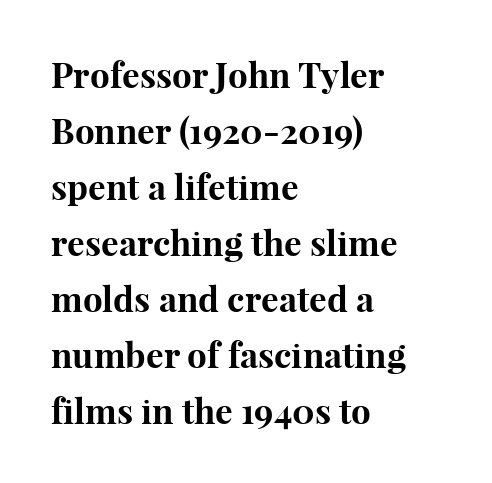
Q: Is the text bold? A: Yes.
Q: Is the text italic (slanted)? A: No, it is upright.
Q: Is the typeface a serif or a sans-serif typeface? A: Serif.
Q: Is the text underlined? A: No.
Q: How is the paragraph aligned? A: Left-aligned.
Q: Is the spacing between letters normal or unusually wide? A: Normal.
Q: Is the spacing between lines tight, normal or loose? A: Normal.
Q: Width (condensed, normal, or wide)? A: Normal.
Q: Stroke contrast? A: High.
Q: x-height? A: Medium.
Q: Monospaced? A: No.
